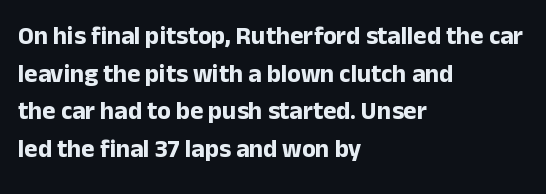
Students, note that the glyphs here touch the page at normal intervals. The vertical gap from one line to the next is medium. The lettering stays uniformly vertical, giving the passage a roman look. The lines are quadded left. Heft: maximum for text — a bold. Type without underlining.
